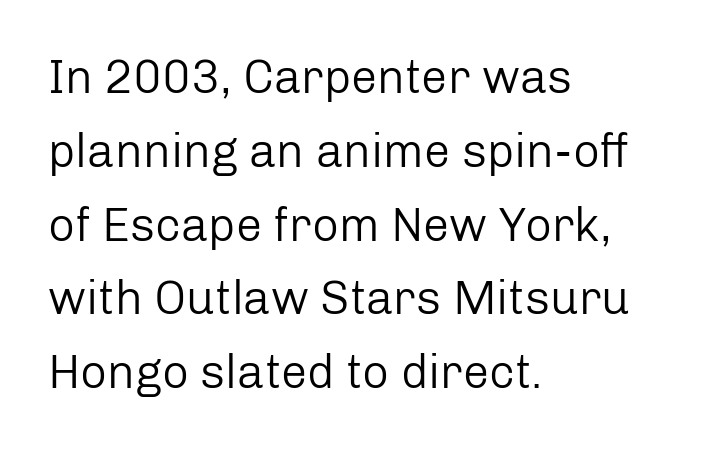
The image shows 47 px regular-weight sans-serif type, upright; set left-aligned, normal line spacing (1.57x), normal letter spacing, not underlined; low stroke contrast and a medium x-height.
